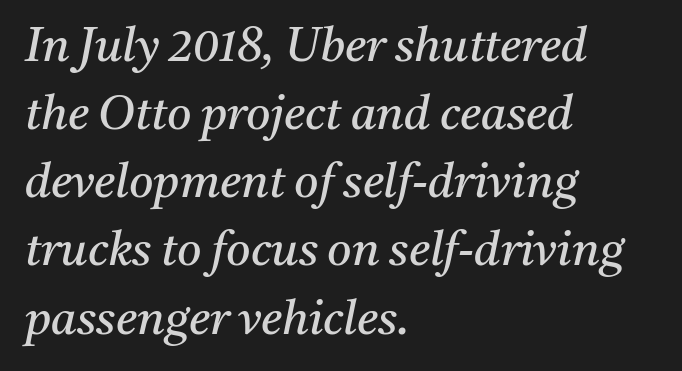
{"serif": "yes", "italic": "yes", "lean": "right", "slant_degrees": 11, "bold": "no", "weight": "regular", "width": "normal", "stroke_contrast": "medium", "x_height": "medium", "monospaced": "no", "underline": "no", "align": "left", "line_spacing": "normal", "line_spacing_ratio": 1.45, "letter_spacing": "normal", "letter_spacing_em": 0.0, "glyph_px": 47}
